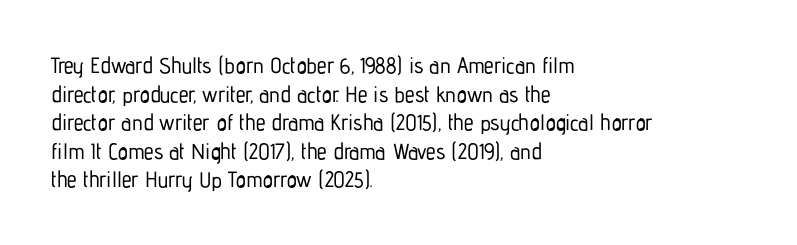
Q: Is the text italic (slanted)? A: No, it is upright.
Q: Is the text underlined? A: No.
Q: How is the paragraph aligned? A: Left-aligned.
Q: Is the spacing between letters normal or unusually wide? A: Normal.
Q: Is the spacing between lines tight, normal or loose? A: Normal.
